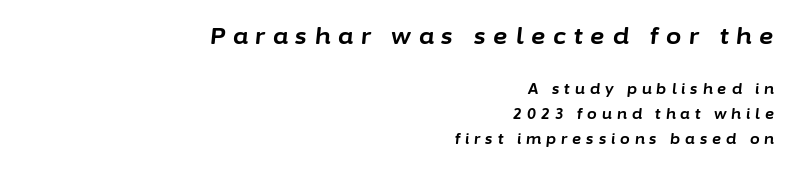
{"italic": "yes", "lean": "right", "slant_degrees": 6, "bold": "yes", "underline": "no", "align": "right", "line_spacing_ratio": 1.78, "letter_spacing": "wide", "letter_spacing_em": 0.36, "larger_block": "first", "size_ratio": 1.57, "glyph_px": 22}
